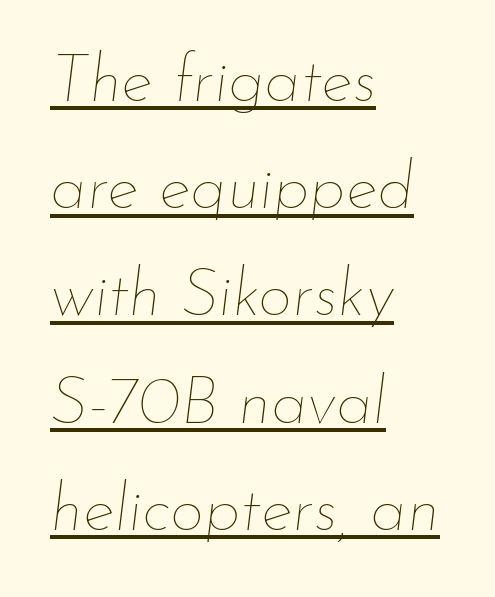
Q: Is the text bold? A: No.
Q: Is the text italic (slanted)? A: Yes, it leans right by about 7 degrees.
Q: Is the text underlined? A: Yes.
Q: How is the paragraph aligned? A: Left-aligned.
Q: Is the spacing between letters normal or unusually wide? A: Normal.
Q: Is the spacing between lines tight, normal or loose? A: Normal.
Q: Width (condensed, normal, or wide)? A: Normal.
Q: Stroke contrast? A: Low.
Q: x-height? A: Small.
Q: Monospaced? A: No.
